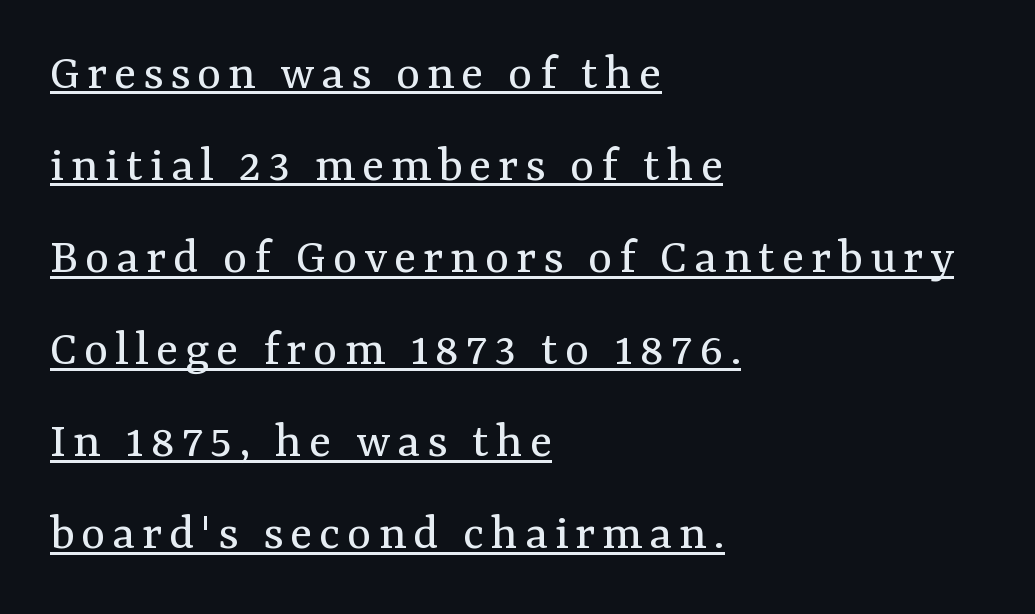
{"serif": "yes", "italic": "no", "bold": "no", "weight": "regular", "width": "normal", "stroke_contrast": "medium", "x_height": "medium", "monospaced": "no", "underline": "yes", "align": "left", "line_spacing_ratio": 1.77, "glyph_px": 52}
